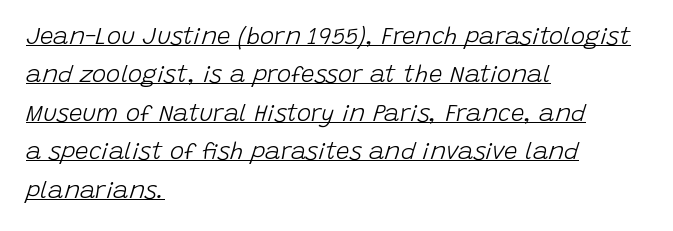
The image shows 24 px text type, italic (leaning right); set left-aligned, normal line spacing (1.6x), normal letter spacing, underlined.
